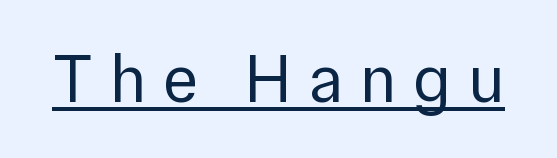
{"serif": "no", "italic": "no", "bold": "no", "weight": "regular", "width": "normal", "stroke_contrast": "low", "x_height": "medium", "monospaced": "no", "underline": "yes", "letter_spacing": "wide", "letter_spacing_em": 0.24, "glyph_px": 68}
